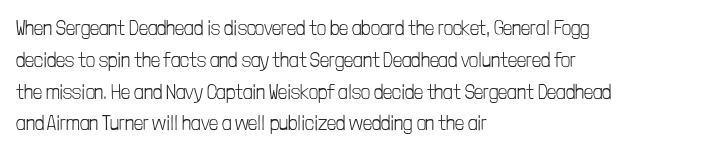
The image shows 20 px text type, upright; set left-aligned, normal line spacing (1.59x), normal letter spacing, not underlined.
